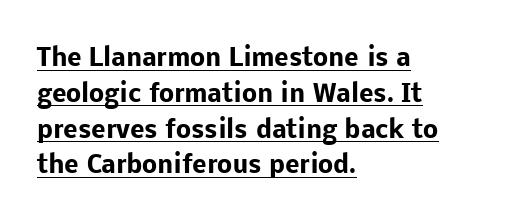
{"italic": "no", "bold": "yes", "underline": "yes", "align": "left", "line_spacing": "normal", "line_spacing_ratio": 1.49, "letter_spacing": "normal", "letter_spacing_em": 0.0, "glyph_px": 24}
